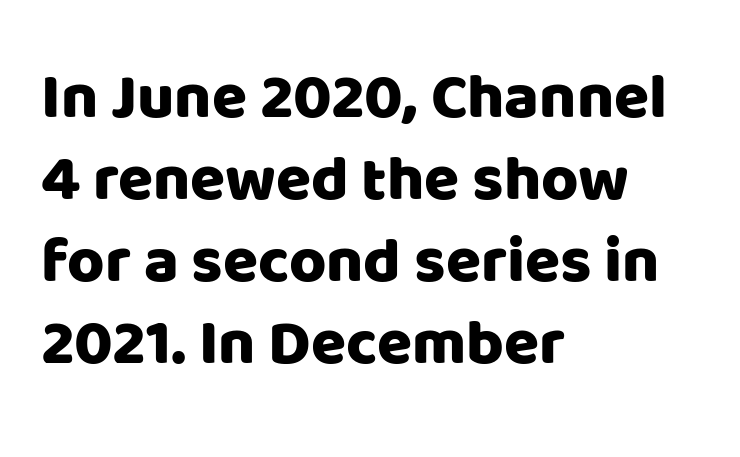
The image shows 64 px sans-serif type, upright; set left-aligned, normal line spacing (1.28x), normal letter spacing, not underlined; low stroke contrast and a large x-height.
